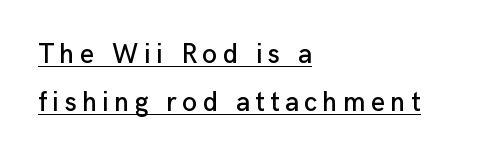
Q: Is the text italic (slanted)? A: No, it is upright.
Q: Is the text underlined? A: Yes.
Q: How is the paragraph aligned? A: Left-aligned.
Q: Is the spacing between letters normal or unusually wide? A: Unusually wide.
